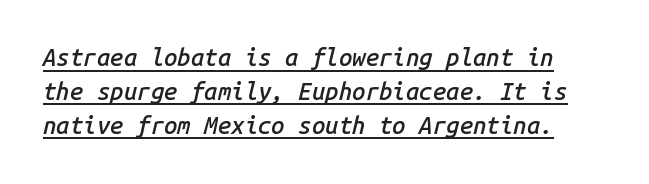
{"italic": "yes", "lean": "right", "slant_degrees": 14, "bold": "semi", "underline": "yes", "line_spacing": "normal", "line_spacing_ratio": 1.41, "letter_spacing": "normal", "letter_spacing_em": 0.0, "glyph_px": 24}
